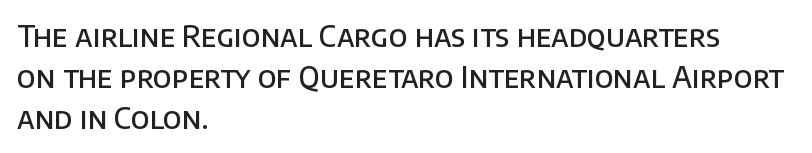
The image shows 29 px semibold sans-serif type, upright; set left-aligned, normal line spacing (1.41x), normal letter spacing, not underlined; low stroke contrast and a large x-height.
